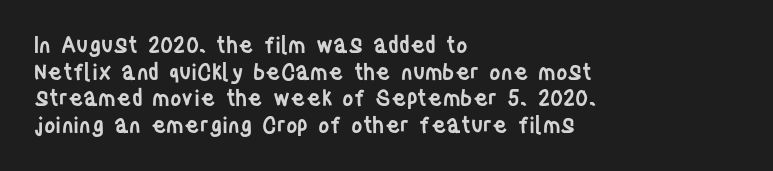
Q: Is the text bold? A: Semi-bold.
Q: Is the text italic (slanted)? A: No, it is upright.
Q: Is the text underlined? A: No.
Q: How is the paragraph aligned? A: Left-aligned.
Q: Is the spacing between letters normal or unusually wide? A: Normal.
